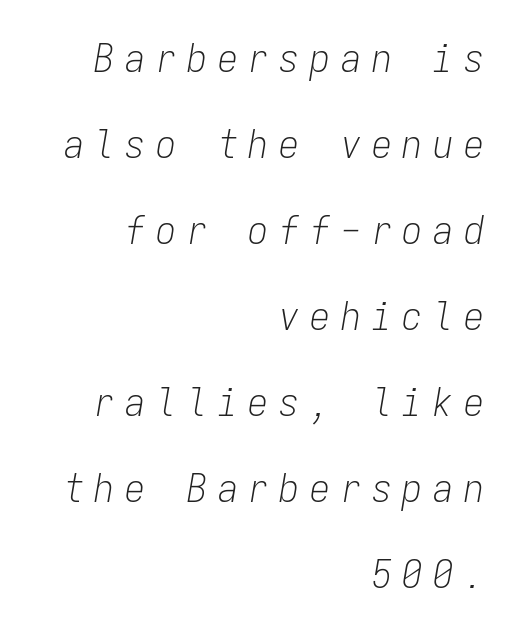
The image shows 40 px light, condensed type, italic (leaning right), monospaced; set right-aligned, loose line spacing (2.15x), unusually wide letter spacing (+0.27 em), not underlined; low stroke contrast and a medium x-height.
